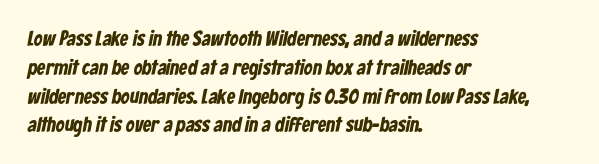
{"bold": "yes", "underline": "no", "align": "left", "line_spacing": "normal", "line_spacing_ratio": 1.37, "letter_spacing": "normal", "letter_spacing_em": 0.0, "glyph_px": 21}
